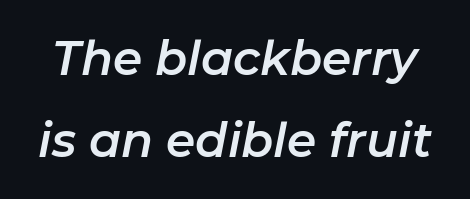
The image shows 47 px text type, italic (leaning right); set line spacing 1.75x, normal letter spacing, not underlined; low stroke contrast and a medium x-height.
